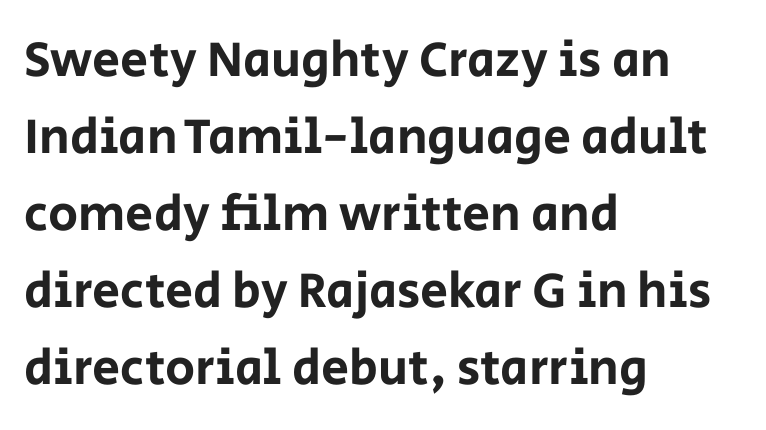
Q: Is the text italic (slanted)? A: No, it is upright.
Q: Is the typeface a serif or a sans-serif typeface? A: Sans-serif.
Q: Is the text underlined? A: No.
Q: How is the paragraph aligned? A: Left-aligned.
Q: Is the spacing between letters normal or unusually wide? A: Normal.
Q: Is the spacing between lines tight, normal or loose? A: Normal.
Q: Width (condensed, normal, or wide)? A: Normal.
Q: Stroke contrast? A: Low.
Q: x-height? A: Large.
Q: Monospaced? A: No.
